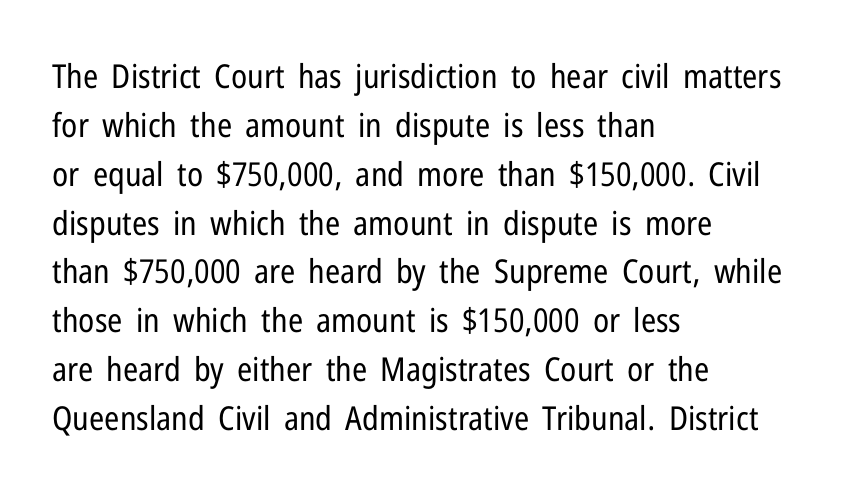
Q: Is the text bold? A: No.
Q: Is the text italic (slanted)? A: No, it is upright.
Q: Is the typeface a serif or a sans-serif typeface? A: Sans-serif.
Q: Is the text underlined? A: No.
Q: How is the paragraph aligned? A: Left-aligned.
Q: Is the spacing between letters normal or unusually wide? A: Normal.
Q: Is the spacing between lines tight, normal or loose? A: Normal.
Q: Width (condensed, normal, or wide)? A: Condensed.
Q: Stroke contrast? A: Low.
Q: x-height? A: Medium.
Q: Monospaced? A: No.
